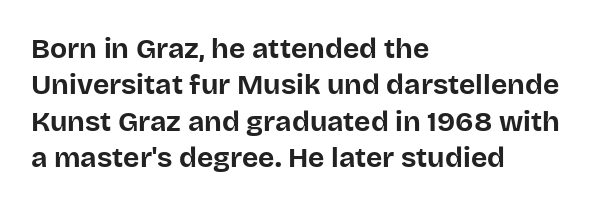
The image shows 28 px bold sans-serif type, upright; set left-aligned, normal line spacing (1.3x), normal letter spacing, not underlined; low stroke contrast and a large x-height.
